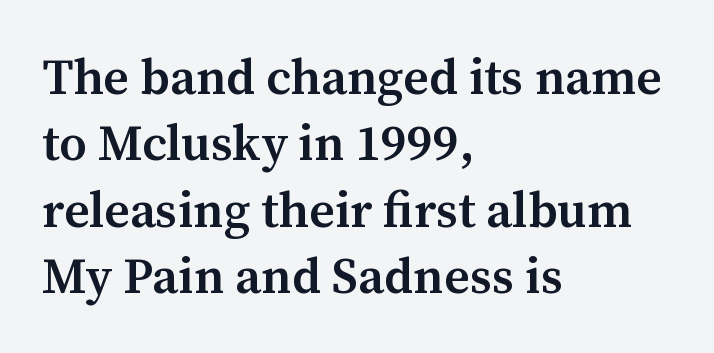
Q: Is the text bold? A: Semi-bold.
Q: Is the text italic (slanted)? A: No, it is upright.
Q: Is the typeface a serif or a sans-serif typeface? A: Serif.
Q: Is the text underlined? A: No.
Q: How is the paragraph aligned? A: Left-aligned.
Q: Is the spacing between letters normal or unusually wide? A: Normal.
Q: Is the spacing between lines tight, normal or loose? A: Normal.
Q: Width (condensed, normal, or wide)? A: Normal.
Q: Stroke contrast? A: Medium.
Q: x-height? A: Medium.
Q: Monospaced? A: No.
